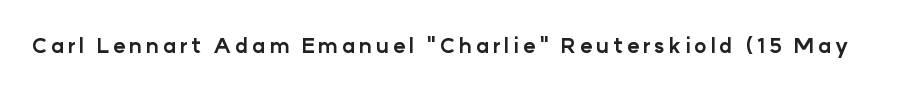
Q: Is the text bold? A: Yes.
Q: Is the text italic (slanted)? A: No, it is upright.
Q: Is the text underlined? A: No.
